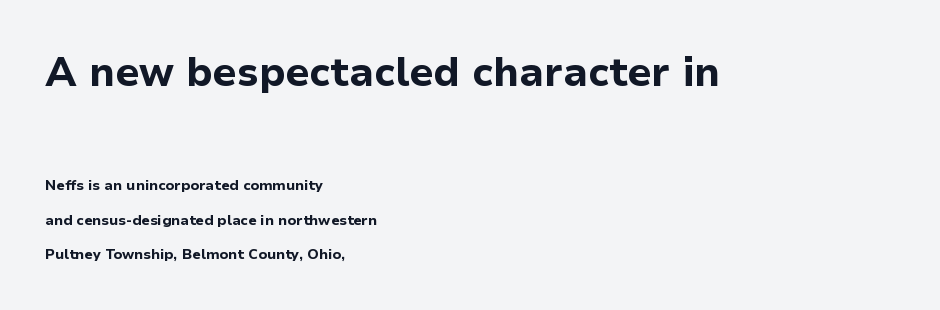
Q: Is the text bold? A: Yes.
Q: Is the text italic (slanted)? A: No, it is upright.
Q: Is the typeface a serif or a sans-serif typeface? A: Sans-serif.
Q: Is the text underlined? A: No.
Q: How is the paragraph aligned? A: Left-aligned.
Q: Is the spacing between letters normal or unusually wide? A: Normal.
Q: Is the spacing between lines tight, normal or loose? A: Loose.
Q: Which block of text is set in a larger size, the first (top) or the second (bottom)? A: The first (top) one.
Q: Width (condensed, normal, or wide)? A: Normal.
Q: Stroke contrast? A: Low.
Q: x-height? A: Medium.
Q: Monospaced? A: No.
